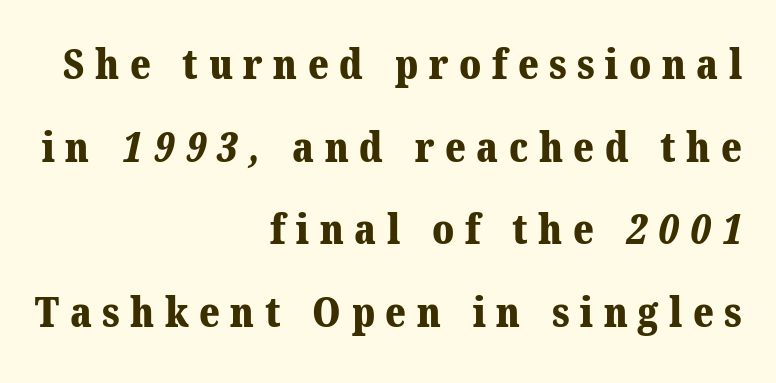
The image shows 42 px bold serif type; set right-aligned, loose line spacing (1.97x), unusually wide letter spacing (+0.25 em), not underlined; medium stroke contrast and a medium x-height.
